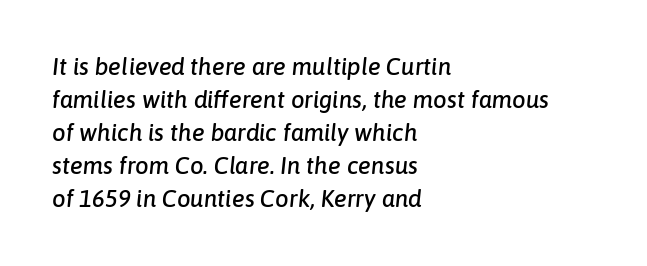
The image shows 24 px text type, italic (leaning right); set left-aligned, normal line spacing (1.38x), normal letter spacing, not underlined.
